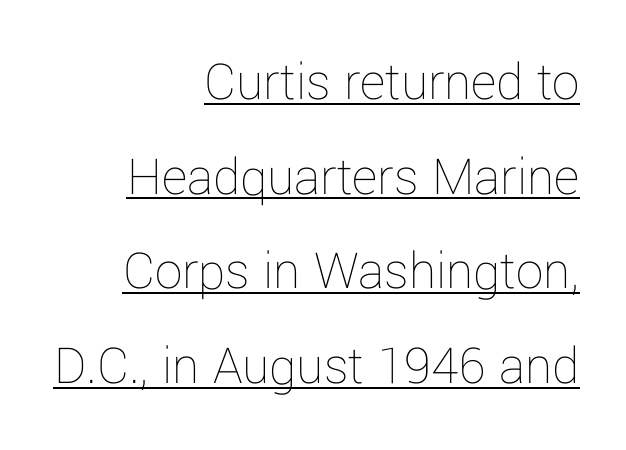
The image shows 55 px thin type, upright; set right-aligned, line spacing 1.72x, normal letter spacing, underlined; low stroke contrast and a medium x-height.
